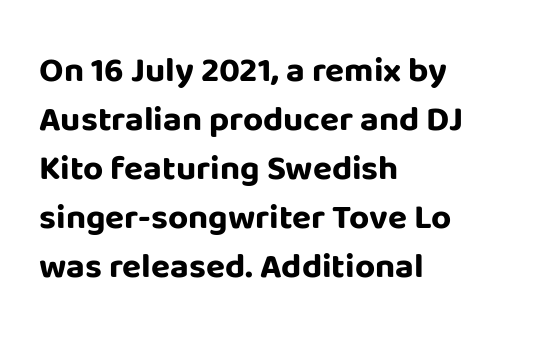
Each letter keeps its own natural width here, so spacing adapts to shape. As a designer I'd log this as weight 700, bold. Quick note: not italic, upright. Does the copy run flush right? No — it runs flush left. Caption: standard tracking, unaltered.
